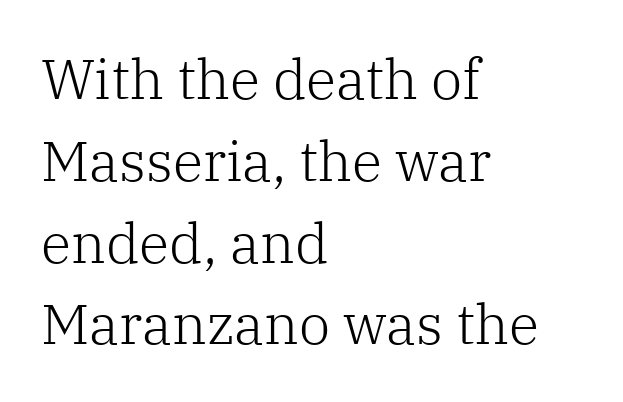
The strip under each line holds only bare page. Characters remain perfectly vertical along every line. This rendering leaves character spacing at its baseline value. The ragged edge is on the right, which tells us the setting is flush left.
